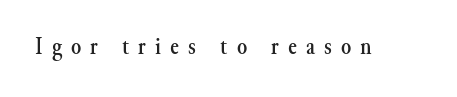
The axis of the letterforms is exactly vertical. Plain, unruled lines of type. The tracking jumps out immediately: characters are airy and widely separated.
